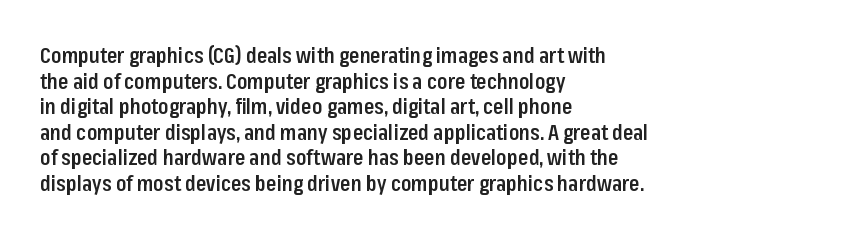
Nobody drew a line under any word here. The letters stand straight up with perfectly vertical stems. Emphasis by weight is partial: semibold. Nobody touched the tracking dial on this one. Compared with a centered layout, this one pins lines to the left instead.
